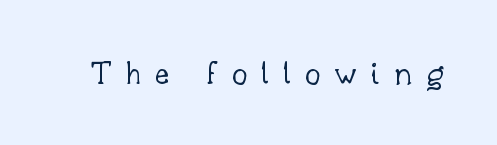
Q: Is the text bold? A: No.
Q: Is the text italic (slanted)? A: No, it is upright.
Q: Is the text underlined? A: No.
Q: Is the spacing between letters normal or unusually wide? A: Unusually wide.
Q: Width (condensed, normal, or wide)? A: Normal.
Q: Stroke contrast? A: Low.
Q: x-height? A: Small.
Q: Monospaced? A: No.
